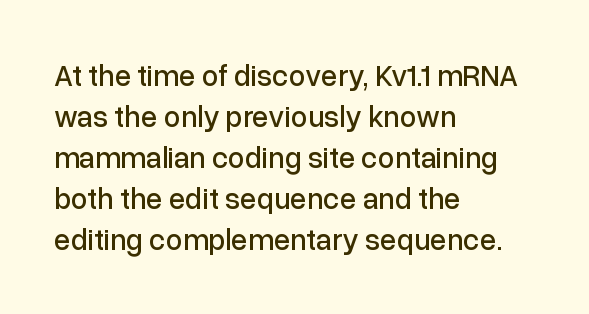
The image shows 30 px sans-serif type, upright; set left-aligned, normal line spacing (1.37x), normal letter spacing, not underlined; low stroke contrast and a medium x-height.
